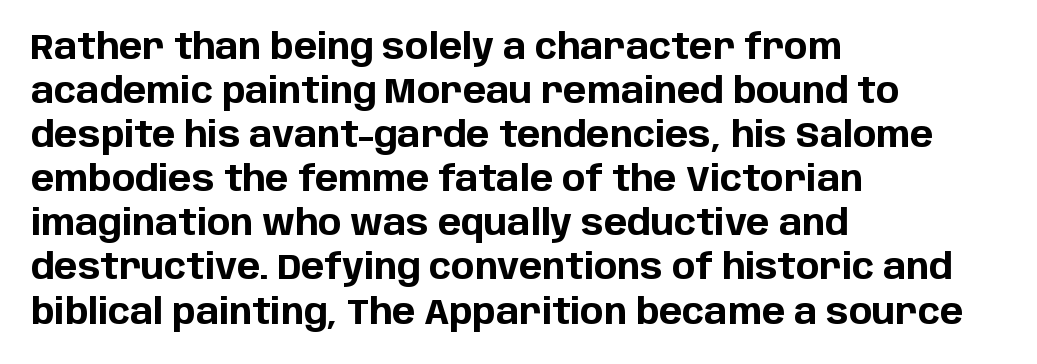
Evenly set lines give the paragraph a standard silhouette. The specimen omits any rule beneath the text block's lines. Typeset ragged right — the left edge is the straight one. What stands out about the letter spacing? Nothing — it is the standard amount.
